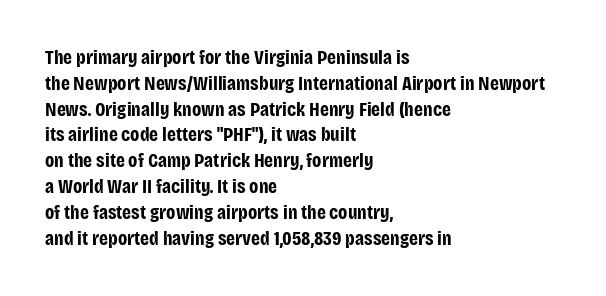
A typesetter would call this zero additional tracking. A classic flush-left, rag-right setting is used for this passage. The letters stand upright; this is a roman face. The glyphs are unaccompanied by any horizontal stroke below them. Line spacing here is normal.
